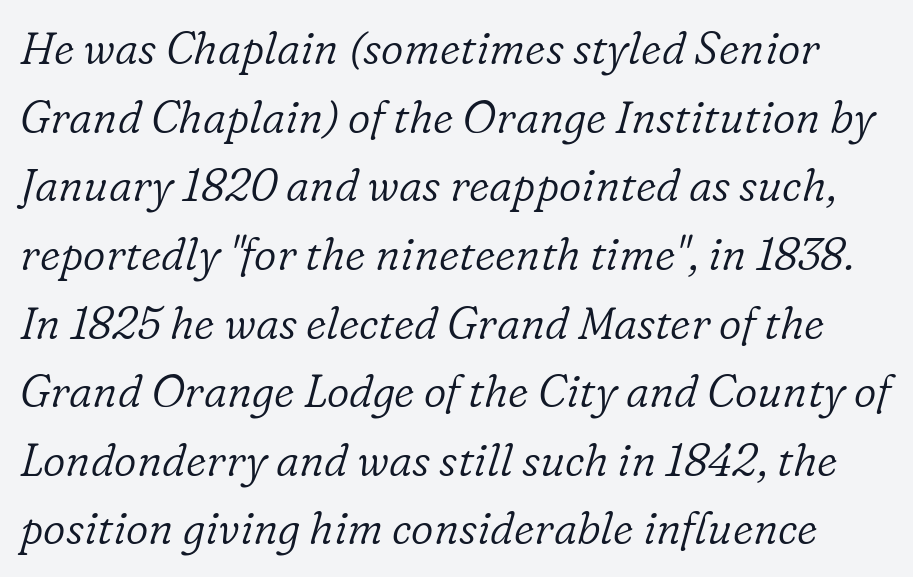
{"serif": "yes", "italic": "yes", "lean": "right", "slant_degrees": 16, "bold": "no", "weight": "light", "width": "normal", "stroke_contrast": "low", "x_height": "medium", "monospaced": "no", "underline": "no", "line_spacing": "normal", "line_spacing_ratio": 1.56, "letter_spacing": "normal", "letter_spacing_em": 0.0, "glyph_px": 44}
